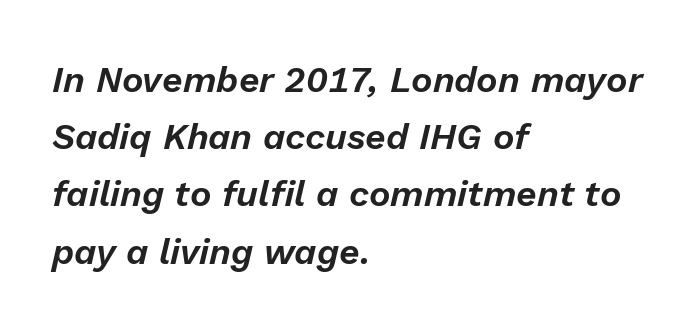
Q: Is the text italic (slanted)? A: Yes, it leans right by about 13 degrees.
Q: Is the text underlined? A: No.
Q: How is the paragraph aligned? A: Left-aligned.
Q: Is the spacing between letters normal or unusually wide? A: Normal.
Q: Is the spacing between lines tight, normal or loose? A: Normal.
Q: Width (condensed, normal, or wide)? A: Normal.
Q: Stroke contrast? A: Low.
Q: x-height? A: Medium.
Q: Monospaced? A: No.
